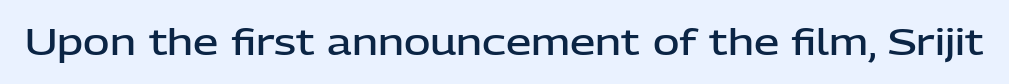
The image shows 36 px semibold sans-serif type, upright; set normal letter spacing, not underlined; low stroke contrast and a medium x-height.
